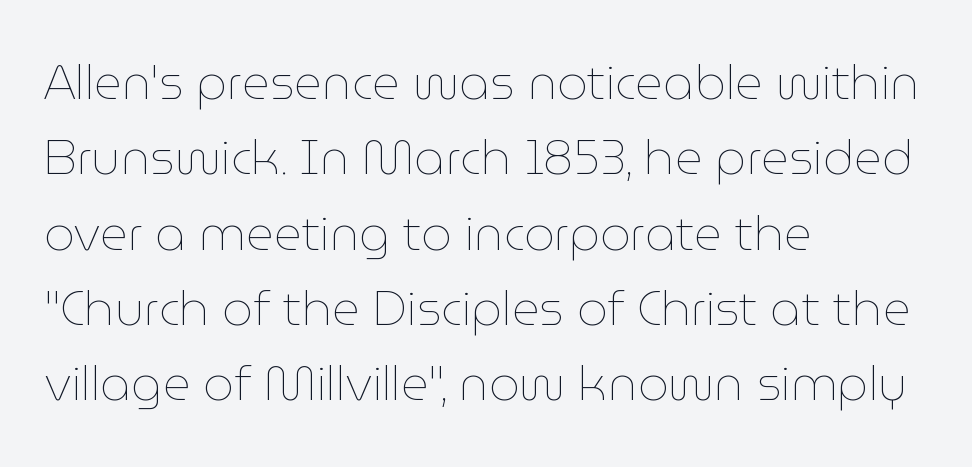
{"italic": "no", "bold": "no", "weight": "thin", "width": "normal", "stroke_contrast": "low", "x_height": "medium", "monospaced": "no", "underline": "no", "align": "left", "line_spacing": "normal", "line_spacing_ratio": 1.57, "letter_spacing": "normal", "letter_spacing_em": 0.0, "glyph_px": 48}
